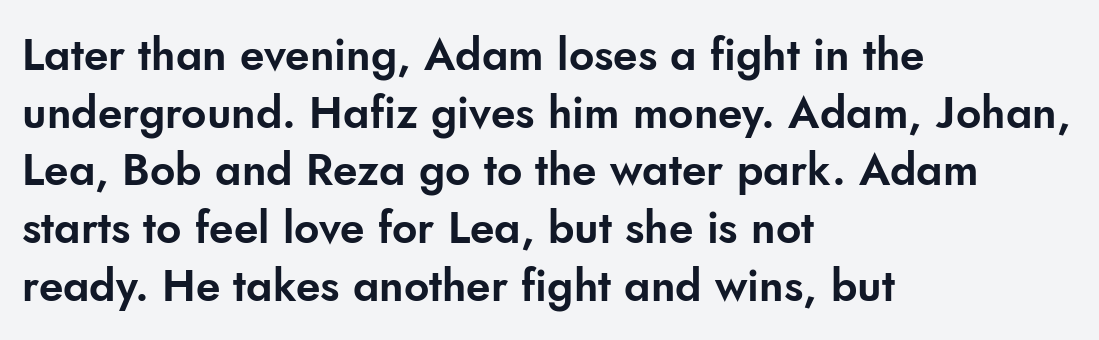
The image shows 44 px sans-serif type, upright; set left-aligned, normal line spacing (1.31x), normal letter spacing, not underlined; low stroke contrast and a small x-height.
